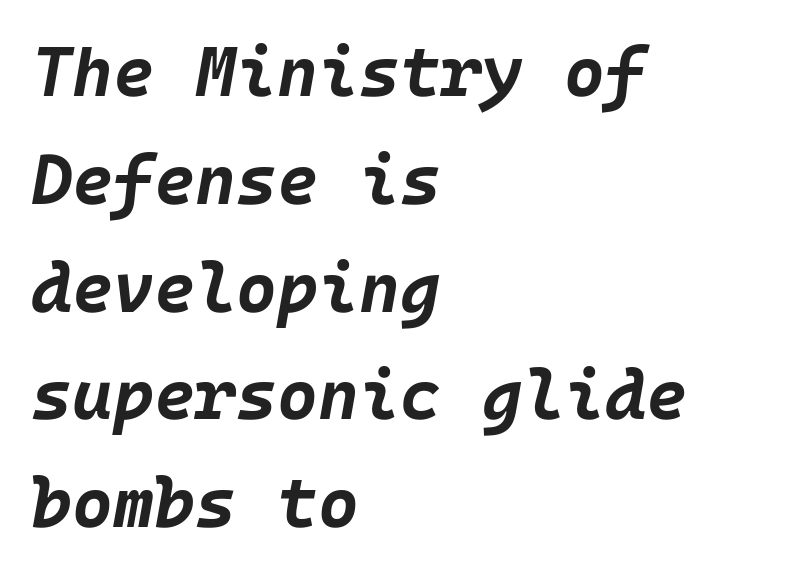
Q: Is the text bold? A: Yes.
Q: Is the text italic (slanted)? A: Yes, it leans right by about 10 degrees.
Q: Is the text underlined? A: No.
Q: How is the paragraph aligned? A: Left-aligned.
Q: Is the spacing between letters normal or unusually wide? A: Normal.
Q: Is the spacing between lines tight, normal or loose? A: Normal.
Q: Width (condensed, normal, or wide)? A: Normal.
Q: Stroke contrast? A: Low.
Q: x-height? A: Large.
